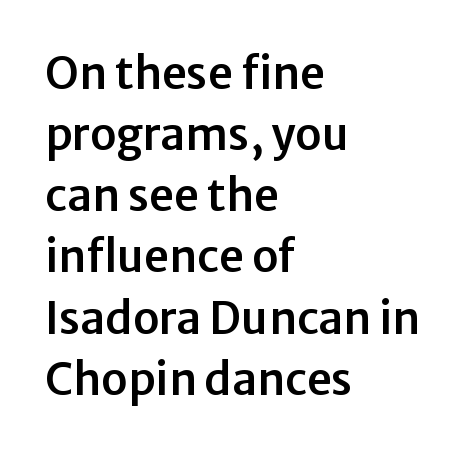
The glyphs in this specimen are sans serif. Bare-footed words on every line. Posture: upright roman. Does the copy run flush right? No — it runs flush left.
